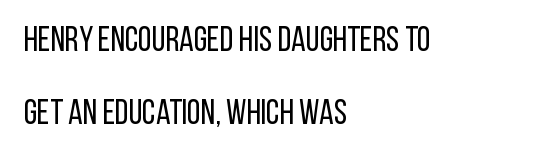
{"serif": "no", "italic": "no", "bold": "no", "weight": "regular", "width": "condensed", "stroke_contrast": "low", "x_height": "large", "monospaced": "no", "underline": "no", "align": "left", "line_spacing": "loose", "line_spacing_ratio": 2.09, "letter_spacing": "normal", "letter_spacing_em": 0.0, "glyph_px": 35}
